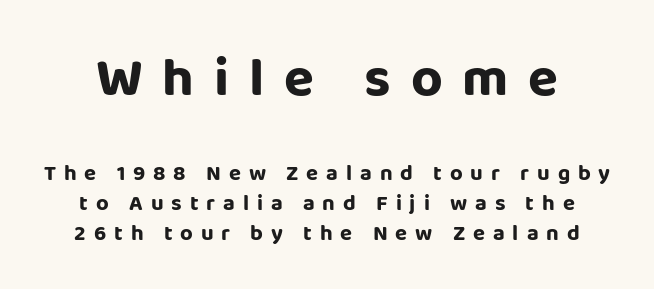
The image shows 55 px bold sans-serif type, upright; set normal line spacing (1.36x), unusually wide letter spacing (+0.36 em), not underlined; the first (top) block is 2.5x larger; low stroke contrast and a large x-height.
